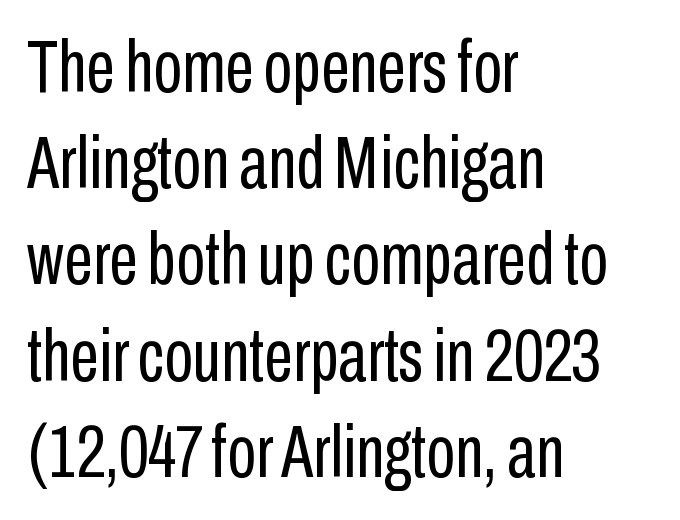
Q: Is the text bold? A: No.
Q: Is the text italic (slanted)? A: No, it is upright.
Q: Is the typeface a serif or a sans-serif typeface? A: Sans-serif.
Q: Is the text underlined? A: No.
Q: How is the paragraph aligned? A: Left-aligned.
Q: Is the spacing between letters normal or unusually wide? A: Normal.
Q: Is the spacing between lines tight, normal or loose? A: Normal.
Q: Width (condensed, normal, or wide)? A: Condensed.
Q: Stroke contrast? A: Low.
Q: x-height? A: Medium.
Q: Monospaced? A: No.
